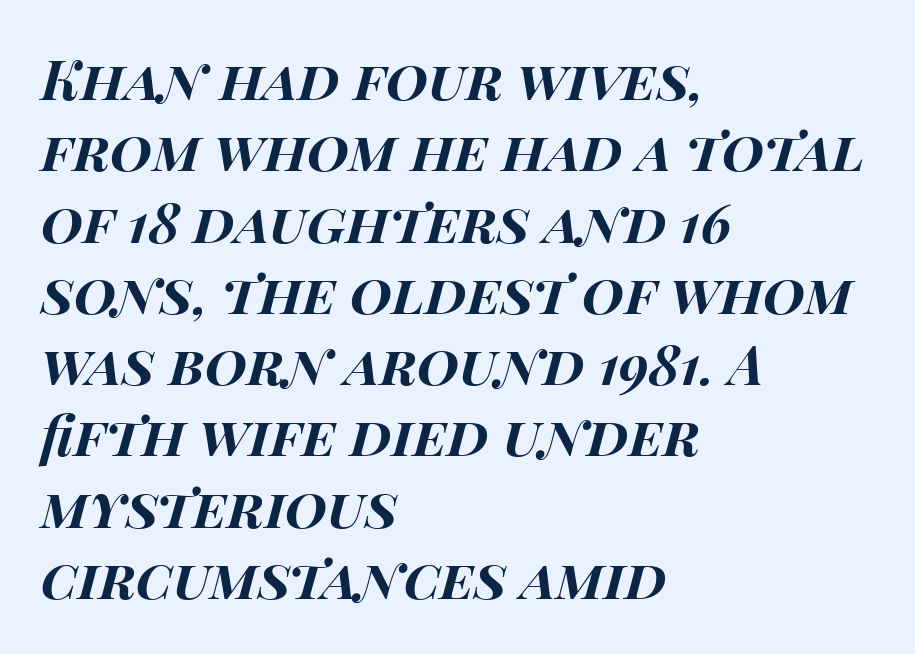
The image shows 54 px bold, wide type, italic (leaning right); set left-aligned, normal line spacing (1.32x), normal letter spacing, not underlined; high stroke contrast and a large x-height.
